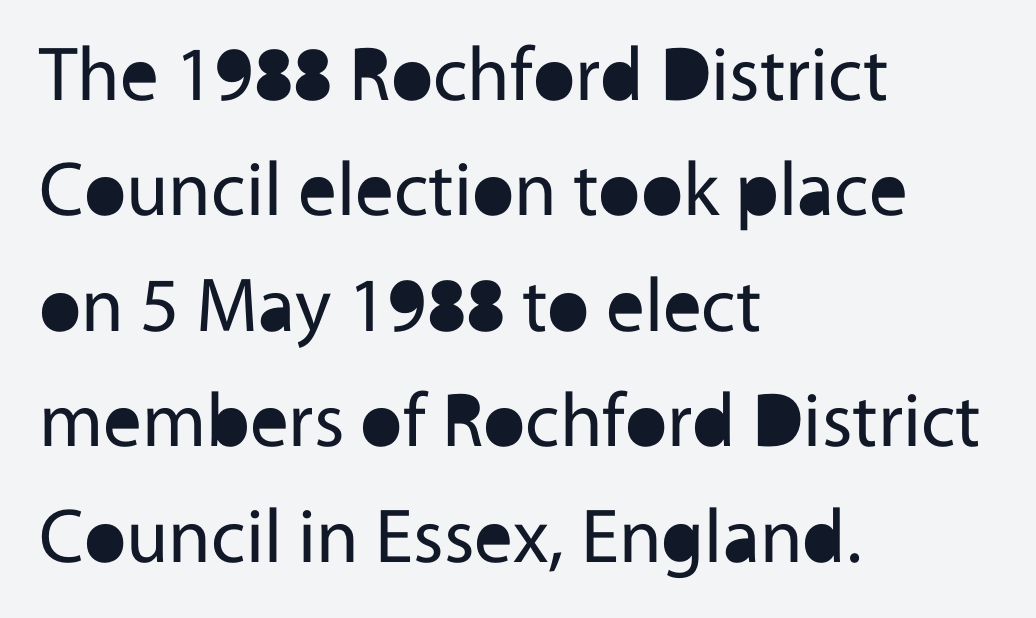
Q: Is the text bold? A: No.
Q: Is the text italic (slanted)? A: No, it is upright.
Q: Is the typeface a serif or a sans-serif typeface? A: Sans-serif.
Q: Is the text underlined? A: No.
Q: How is the paragraph aligned? A: Left-aligned.
Q: Is the spacing between letters normal or unusually wide? A: Normal.
Q: Is the spacing between lines tight, normal or loose? A: Normal.
Q: Width (condensed, normal, or wide)? A: Normal.
Q: x-height? A: Medium.
Q: Monospaced? A: No.
